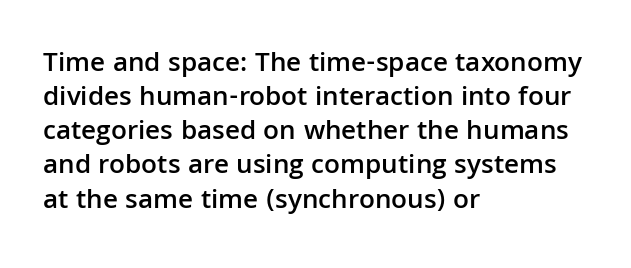
The image shows 28 px semibold sans-serif type, upright; set left-aligned, line spacing 1.22x, normal letter spacing, not underlined; low stroke contrast and a medium x-height.
